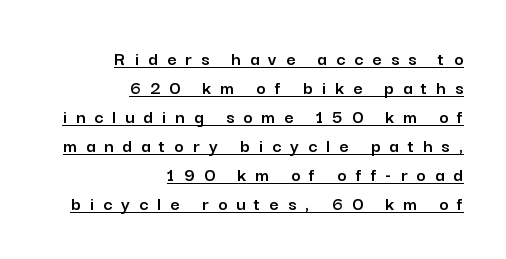
The image shows 20 px text type, upright; set right-aligned, normal line spacing (1.45x), unusually wide letter spacing (+0.45 em), underlined.
